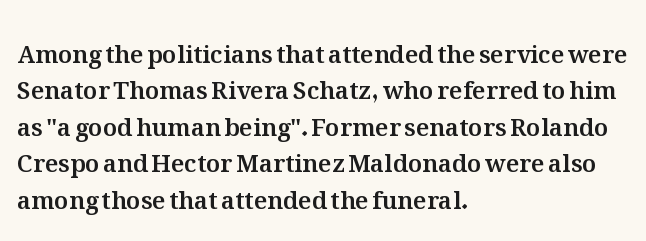
{"italic": "no", "underline": "no", "align": "left", "line_spacing": "normal", "line_spacing_ratio": 1.52, "letter_spacing": "normal", "letter_spacing_em": 0.0, "glyph_px": 24}
